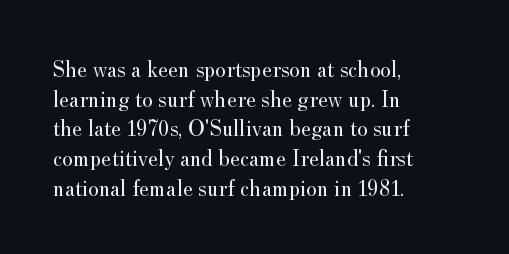
Q: Is the text bold? A: No.
Q: Is the text italic (slanted)? A: No, it is upright.
Q: Is the text underlined? A: No.
Q: How is the paragraph aligned? A: Left-aligned.
Q: Is the spacing between letters normal or unusually wide? A: Normal.
Q: Is the spacing between lines tight, normal or loose? A: Normal.
